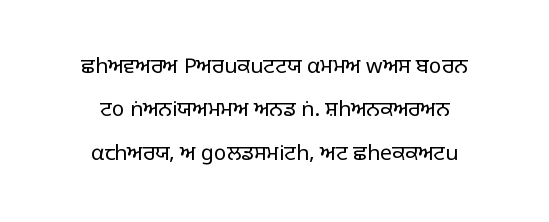
The image shows 21 px text type, upright; set centered, loose line spacing (2.06x), normal letter spacing, not underlined.
